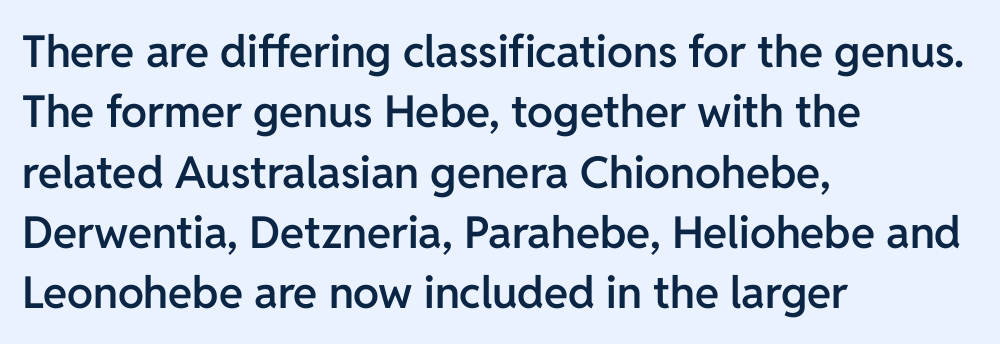
The rendering anchors every line to the left-hand side. This sample has the flowing, uneven cadence of proportional lettering. Clear beneath every line of the passage. If you drew a line through each stem, it would be perfectly vertical.
